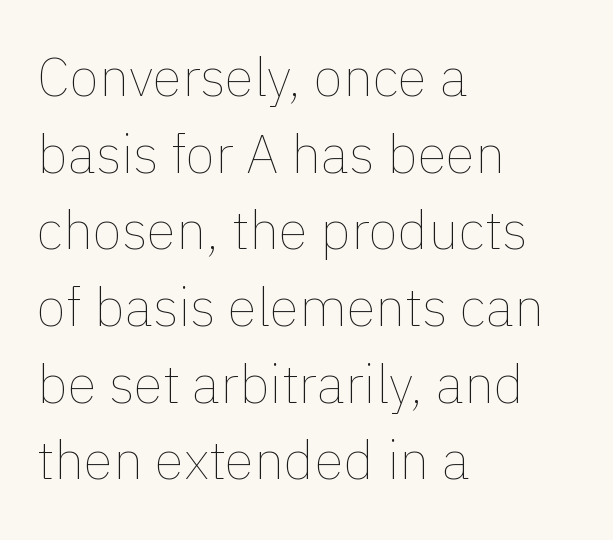
A quiet, ordinary-to-light weight characterises the typeface. Characters follow at the spacing the type designer built in. The gap between lines stays unmarked. Compared with a centered layout, this one pins lines to the left instead.
